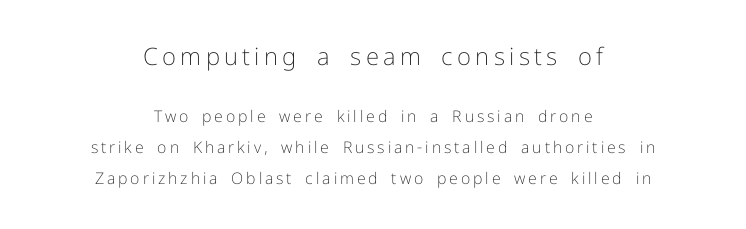
{"italic": "no", "bold": "no", "underline": "no", "align": "center", "line_spacing": "loose", "line_spacing_ratio": 1.92, "larger_block": "first", "size_ratio": 1.5, "glyph_px": 24}
